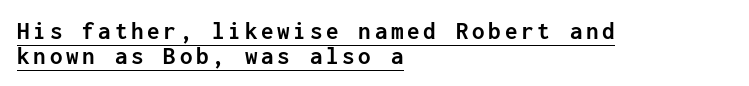
Q: Is the text bold? A: Yes.
Q: Is the text italic (slanted)? A: No, it is upright.
Q: Is the text underlined? A: Yes.
Q: How is the paragraph aligned? A: Left-aligned.
Q: Is the spacing between lines tight, normal or loose? A: Tight.
